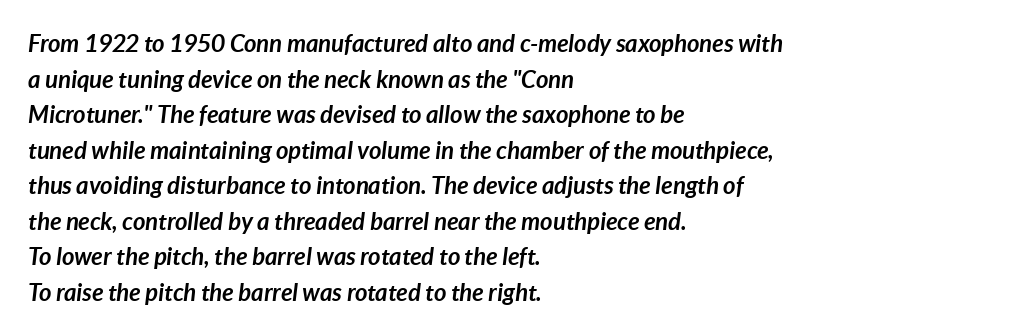
The image shows 24 px bold type, italic (leaning right); set left-aligned, normal line spacing (1.48x), normal letter spacing, not underlined.
